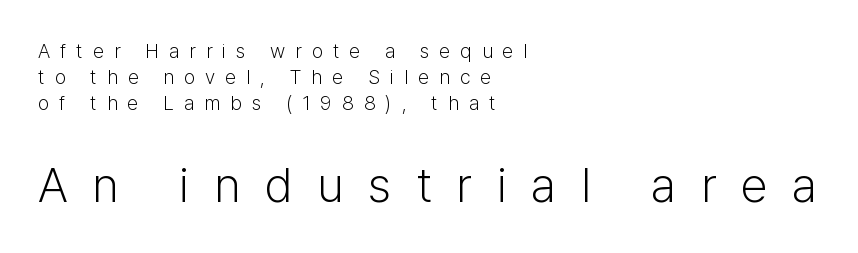
Q: Is the text bold? A: No.
Q: Is the text italic (slanted)? A: No, it is upright.
Q: Is the typeface a serif or a sans-serif typeface? A: Sans-serif.
Q: Is the text underlined? A: No.
Q: How is the paragraph aligned? A: Left-aligned.
Q: Is the spacing between letters normal or unusually wide? A: Unusually wide.
Q: Is the spacing between lines tight, normal or loose? A: Normal.
Q: Which block of text is set in a larger size, the first (top) or the second (bottom)? A: The second (bottom) one.
Q: Width (condensed, normal, or wide)? A: Normal.
Q: Stroke contrast? A: Low.
Q: x-height? A: Medium.
Q: Monospaced? A: No.
